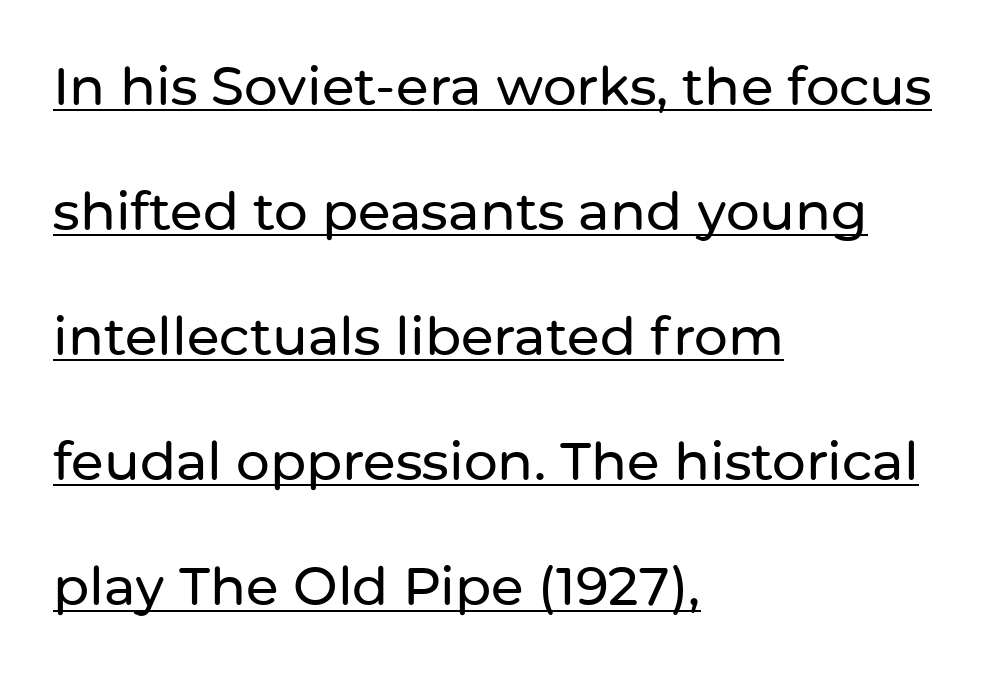
Q: Is the text italic (slanted)? A: No, it is upright.
Q: Is the typeface a serif or a sans-serif typeface? A: Sans-serif.
Q: Is the text underlined? A: Yes.
Q: How is the paragraph aligned? A: Left-aligned.
Q: Is the spacing between letters normal or unusually wide? A: Normal.
Q: Is the spacing between lines tight, normal or loose? A: Loose.
Q: Width (condensed, normal, or wide)? A: Normal.
Q: Stroke contrast? A: Low.
Q: x-height? A: Medium.
Q: Monospaced? A: No.
